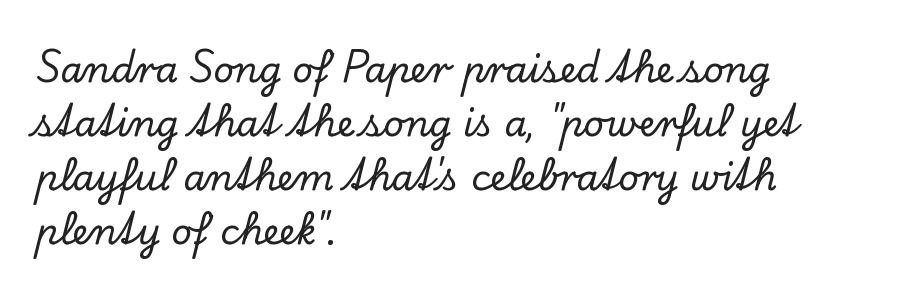
The image shows 36 px serif type; set left-aligned, normal line spacing (1.5x), normal letter spacing, not underlined; low stroke contrast and a small x-height.
